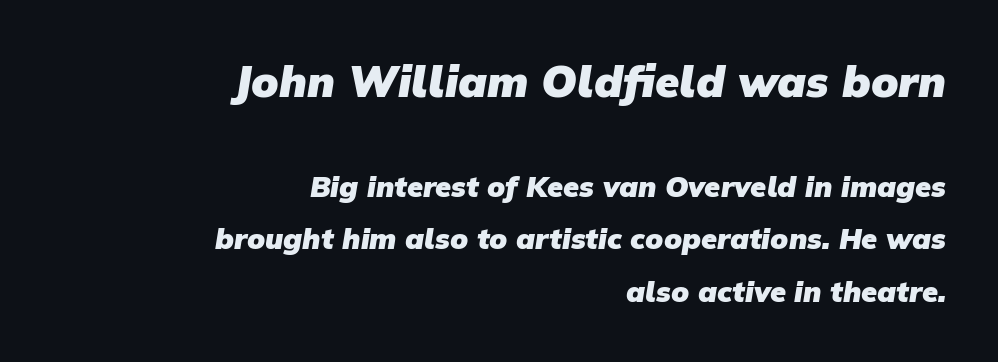
Type style note: lacks serifs. Compared with typical body copy, the letter spacing here is the same. Between these two stacked blocks, the higher one wins on size. A flush-right, rag-left setting is used for this passage.
